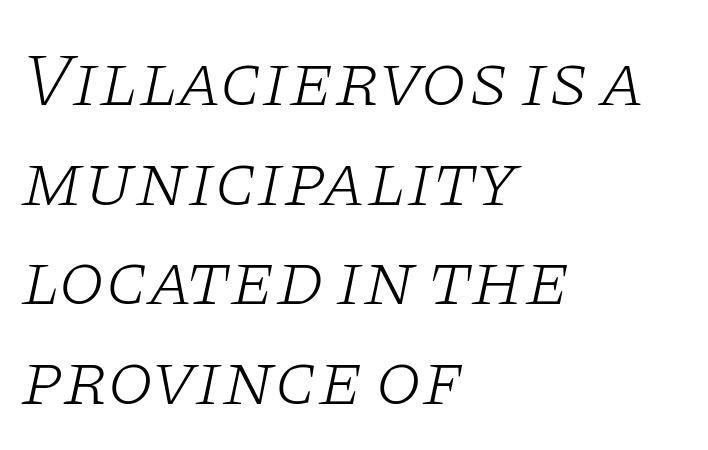
{"serif": "yes", "italic": "yes", "lean": "right", "slant_degrees": 11, "bold": "no", "weight": "light", "width": "wide", "stroke_contrast": "low", "x_height": "large", "monospaced": "no", "underline": "no", "align": "left", "line_spacing": "normal", "line_spacing_ratio": 1.33, "letter_spacing": "normal", "letter_spacing_em": 0.0, "glyph_px": 75}
